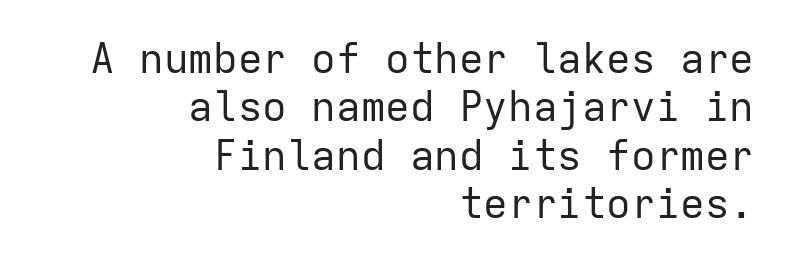
{"serif": "no", "italic": "no", "bold": "no", "weight": "regular", "width": "normal", "stroke_contrast": "low", "x_height": "medium", "monospaced": "yes", "underline": "no", "align": "right", "line_spacing_ratio": 1.18, "letter_spacing": "normal", "letter_spacing_em": 0.0, "glyph_px": 41}
